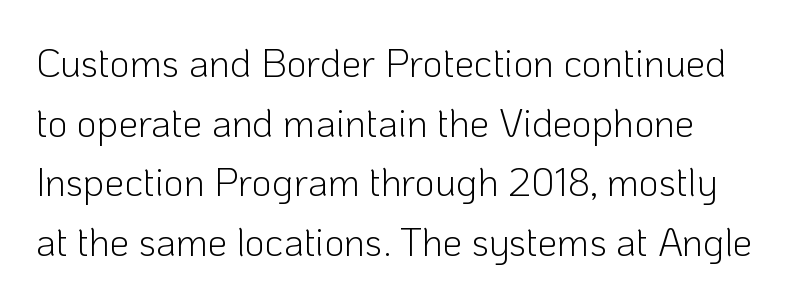
The image shows 39 px light sans-serif type, upright; set normal line spacing (1.53x), normal letter spacing, not underlined; low stroke contrast and a medium x-height.
